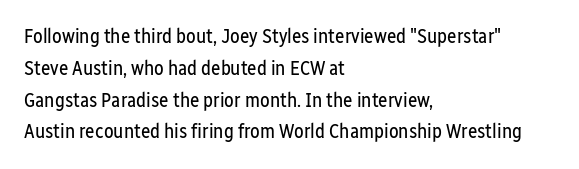
The image shows 20 px text type, upright; set left-aligned, normal line spacing (1.59x), normal letter spacing, not underlined.
